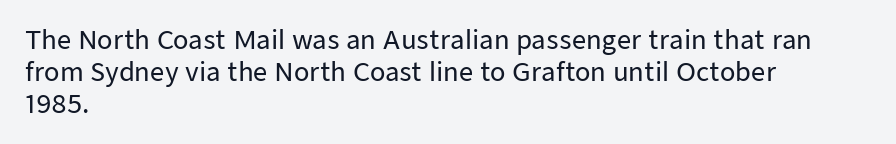
The image shows 25 px text type, upright; set left-aligned, normal line spacing (1.28x), normal letter spacing, not underlined.
